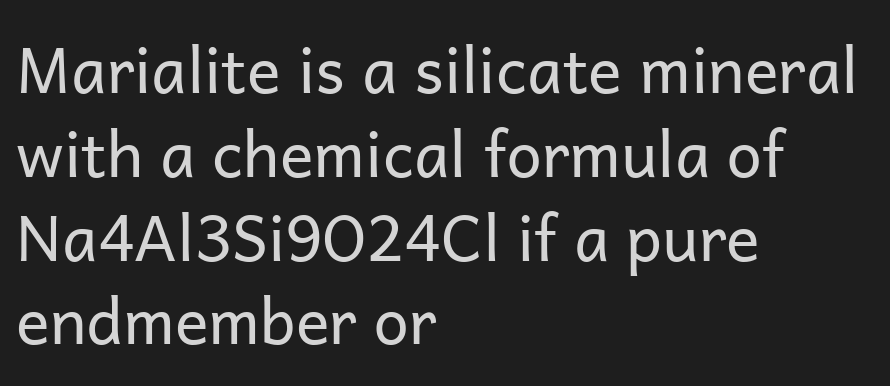
{"serif": "no", "italic": "no", "bold": "no", "weight": "regular", "width": "normal", "stroke_contrast": "low", "x_height": "medium", "monospaced": "no", "underline": "no", "align": "left", "line_spacing": "normal", "line_spacing_ratio": 1.33, "letter_spacing": "normal", "letter_spacing_em": 0.0, "glyph_px": 63}
